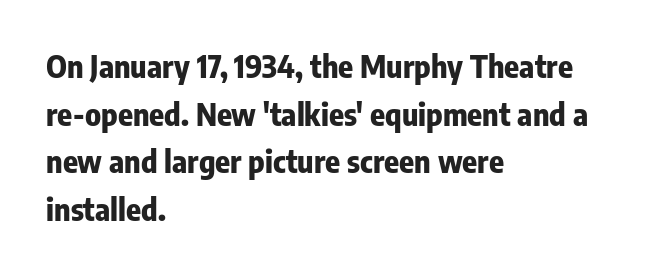
Casual observation: everything's shoved over to the left. The letters stand upright; this is a roman face. A sans-serif font was chosen for this passage. The face used here has the dense, thick strokes of a bold. Spacing between characters is what you'd get straight out of the box.
